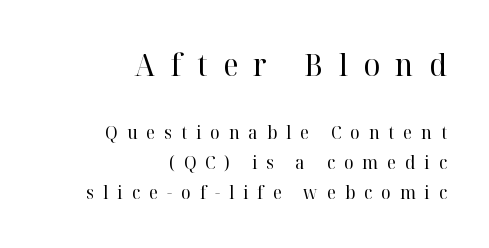
In this sample the first text group is rendered at the bigger scale. This is not heavy type; no bold has been used. You can tell from the footed stems that serif type was used. Between one letter and the next there's a generous, obvious gap. Layout note: lines flush right. The typography opts for an upright posture over an oblique one.
